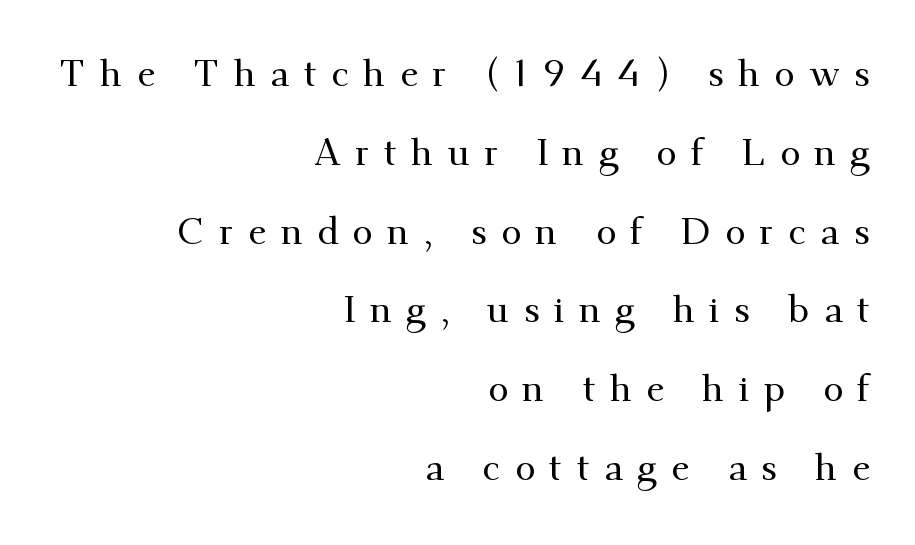
Q: Is the text italic (slanted)? A: No, it is upright.
Q: Is the typeface a serif or a sans-serif typeface? A: Serif.
Q: Is the text underlined? A: No.
Q: How is the paragraph aligned? A: Right-aligned.
Q: Is the spacing between letters normal or unusually wide? A: Unusually wide.
Q: Is the spacing between lines tight, normal or loose? A: Loose.
Q: Width (condensed, normal, or wide)? A: Normal.
Q: Stroke contrast? A: Medium.
Q: x-height? A: Small.
Q: Monospaced? A: No.
